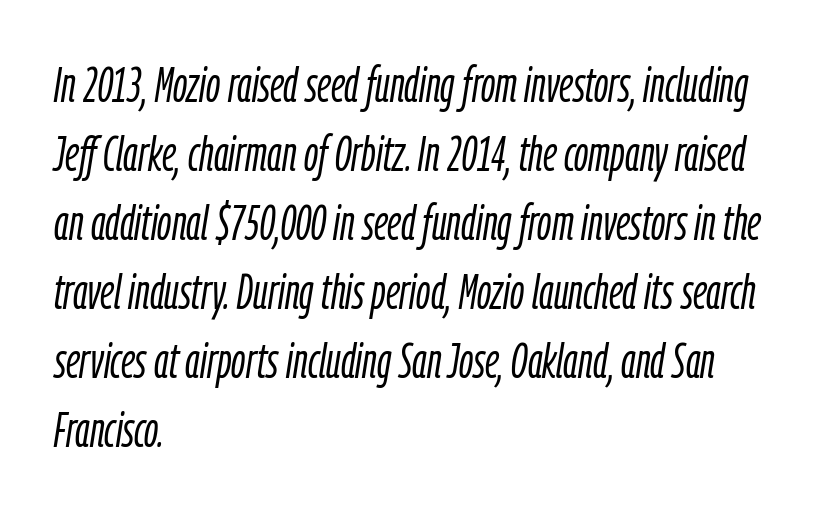
Is there much room between lines? A standard amount, neither cramped nor airy. Lines of text with bare space underneath. Each line starts at the same left margin while the right side varies. No letter is thick-stroked: the sample isn't bold. The letters sit at their default tracking, neither squeezed nor spread.
